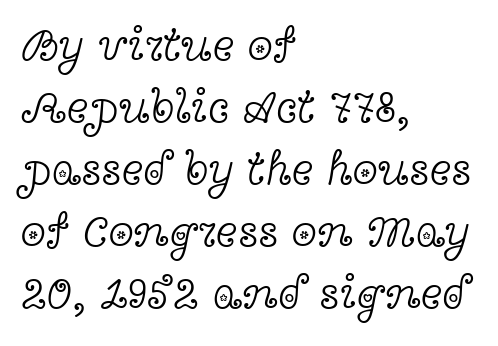
The image shows 46 px light, wide serif type, upright; set left-aligned, normal line spacing (1.35x), normal letter spacing, not underlined; a medium x-height.
